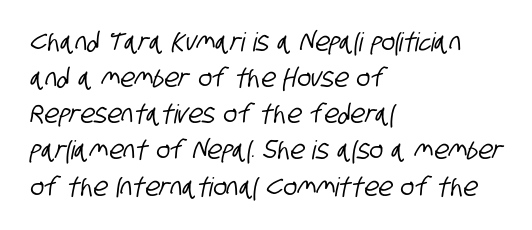
Visually the block forms a straight wall on the left and a jagged coastline on the right. These lines sit exactly where default settings would place them. This rendering leaves character spacing at its baseline value. Decoration check: the copy has no underline.
